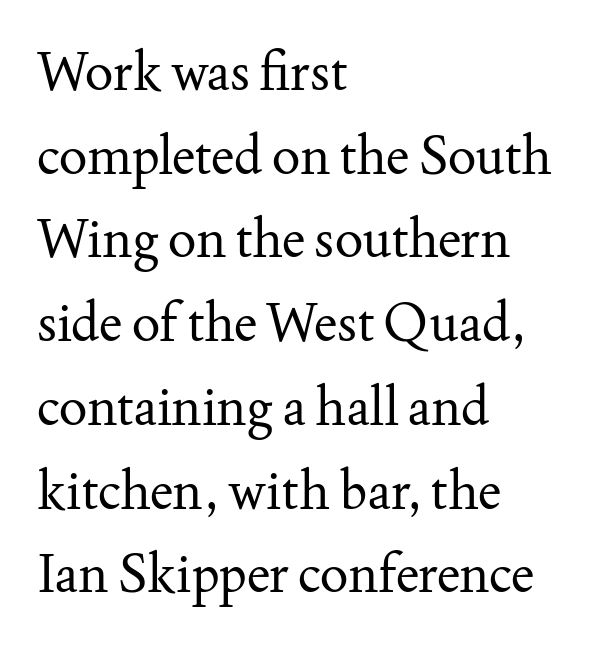
{"serif": "yes", "italic": "no", "bold": "no", "weight": "regular", "width": "normal", "stroke_contrast": "medium", "x_height": "small", "monospaced": "no", "underline": "no", "align": "left", "line_spacing": "normal", "line_spacing_ratio": 1.58, "letter_spacing": "normal", "letter_spacing_em": 0.0, "glyph_px": 53}
